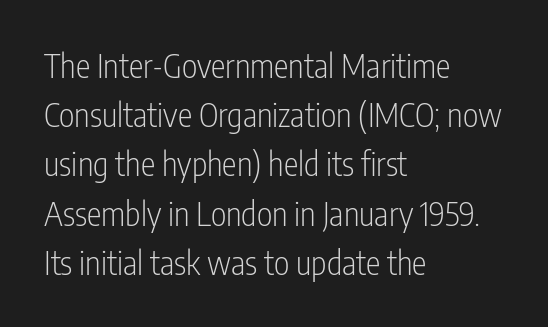
{"serif": "no", "italic": "no", "bold": "no", "weight": "light", "width": "condensed", "stroke_contrast": "low", "x_height": "medium", "monospaced": "no", "underline": "no", "align": "left", "line_spacing": "normal", "line_spacing_ratio": 1.49, "letter_spacing": "normal", "letter_spacing_em": 0.0, "glyph_px": 33}
